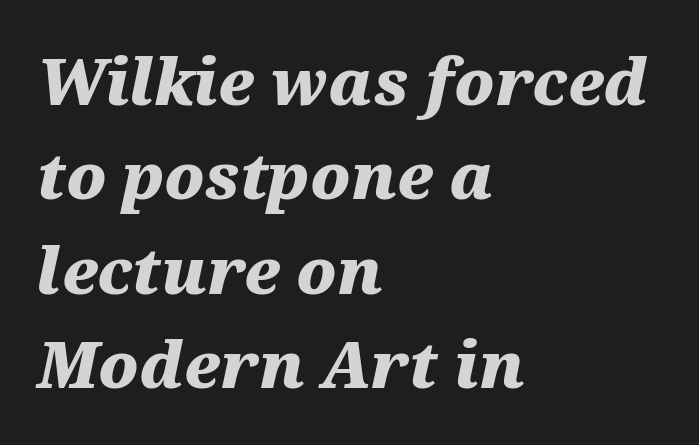
Q: Is the text bold? A: Yes.
Q: Is the text italic (slanted)? A: Yes, it leans right by about 12 degrees.
Q: Is the text underlined? A: No.
Q: How is the paragraph aligned? A: Left-aligned.
Q: Is the spacing between letters normal or unusually wide? A: Normal.
Q: Is the spacing between lines tight, normal or loose? A: Normal.
Q: Width (condensed, normal, or wide)? A: Wide.
Q: Stroke contrast? A: Medium.
Q: x-height? A: Medium.
Q: Monospaced? A: No.
